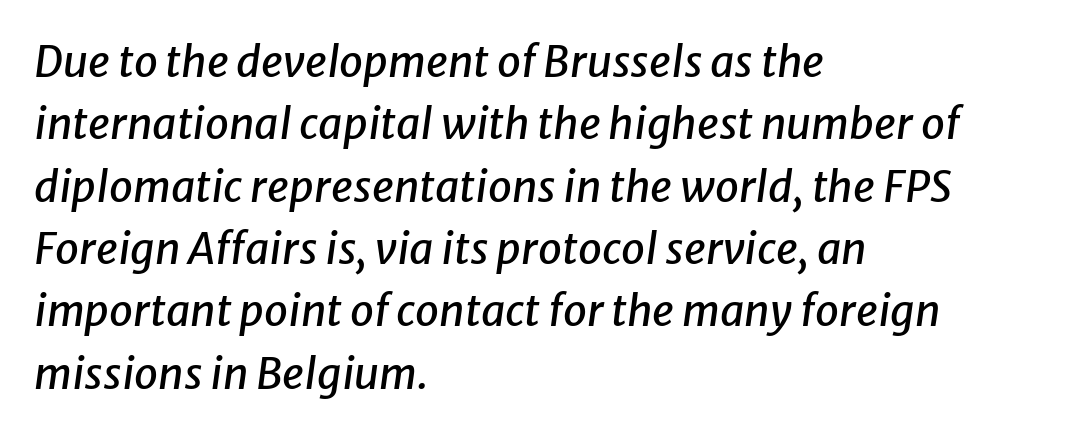
{"italic": "yes", "lean": "right", "slant_degrees": 8, "width": "normal", "stroke_contrast": "low", "x_height": "medium", "monospaced": "no", "underline": "no", "align": "left", "line_spacing": "normal", "line_spacing_ratio": 1.45, "letter_spacing": "normal", "letter_spacing_em": 0.0, "glyph_px": 43}
